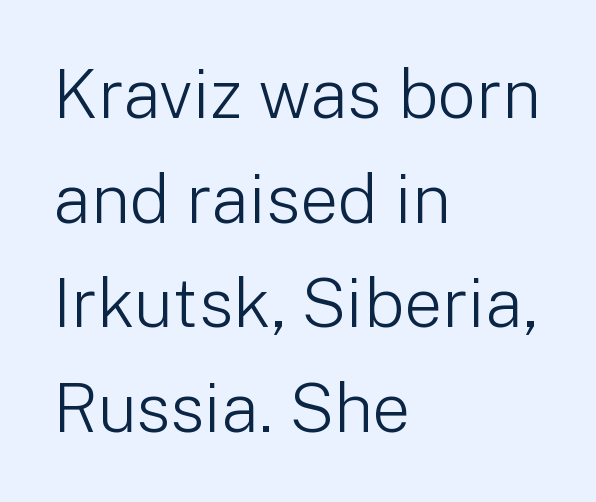
The image shows 68 px light sans-serif type, upright; set left-aligned, normal line spacing (1.54x), normal letter spacing, not underlined; low stroke contrast and a medium x-height.
